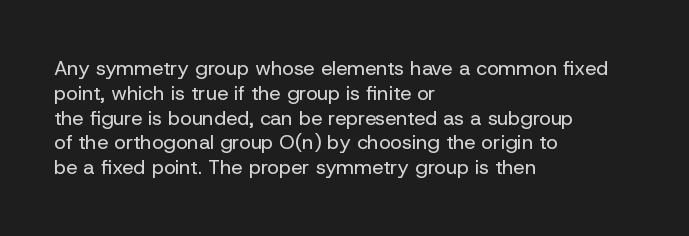
The image shows 20 px text type, upright; set left-aligned, line spacing 1.24x, normal letter spacing, not underlined.
